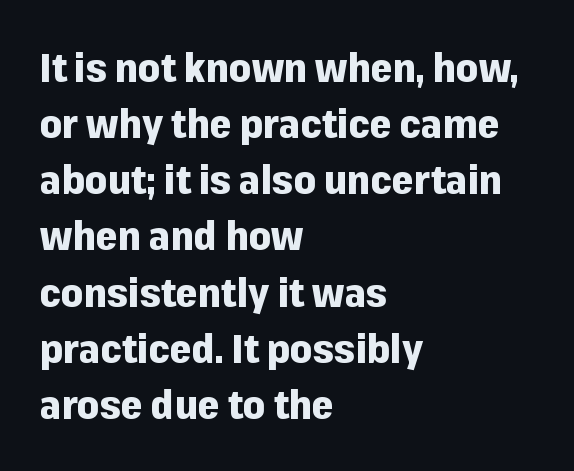
Interline gaps are of average width in this sample. Typeset ragged right — the left edge is the straight one. Typographic density is high because the face is bold. The face used here is rendered with its standard letterfit.
